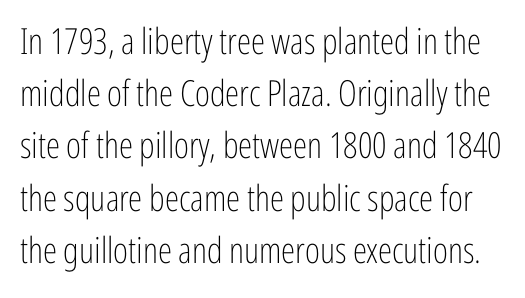
How are the letters spaced? Ordinarily, with no added tracking. Is this a heavy cut? Hardly; it is regular or lighter. This rendering employs a face without finishing strokes, i.e., a sans-serif. Note the varied advance widths — an 'i' is clearly narrower than an 'm'.
